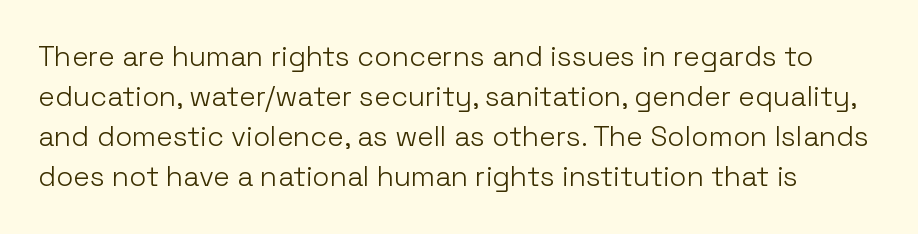
Q: Is the text bold? A: No.
Q: Is the text italic (slanted)? A: No, it is upright.
Q: Is the typeface a serif or a sans-serif typeface? A: Sans-serif.
Q: Is the text underlined? A: No.
Q: Is the spacing between letters normal or unusually wide? A: Normal.
Q: Is the spacing between lines tight, normal or loose? A: Normal.
Q: Width (condensed, normal, or wide)? A: Normal.
Q: Stroke contrast? A: Low.
Q: x-height? A: Medium.
Q: Monospaced? A: No.
